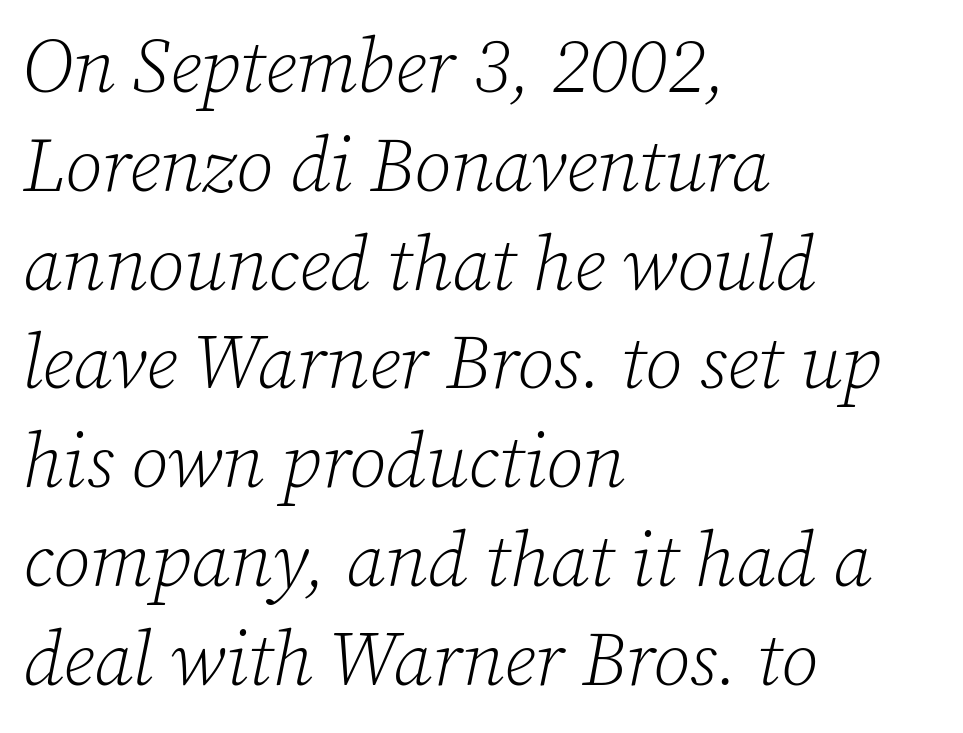
Decoration check: the copy has no underline. Weight: in the light-to-regular range. Spacing verdict: proportional, widths tailored to each character. The gaps between neighbouring characters are ordinary and unremarkable. The text block is weighted toward the left margin, trailing off unevenly rightward. The letters are slanted; this is an italic face.
